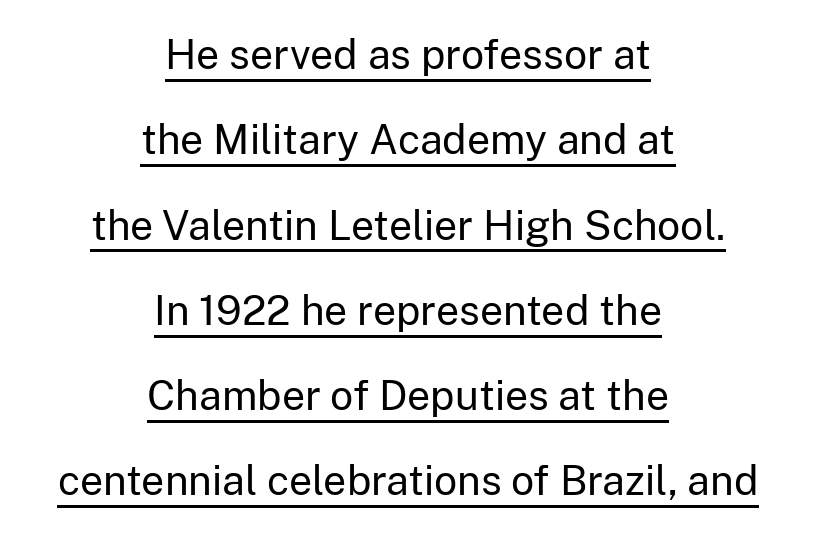
{"serif": "no", "italic": "no", "bold": "no", "weight": "regular", "width": "normal", "stroke_contrast": "low", "x_height": "medium", "monospaced": "no", "underline": "yes", "align": "center", "line_spacing": "loose", "line_spacing_ratio": 2.08, "letter_spacing": "normal", "letter_spacing_em": 0.0, "glyph_px": 41}
